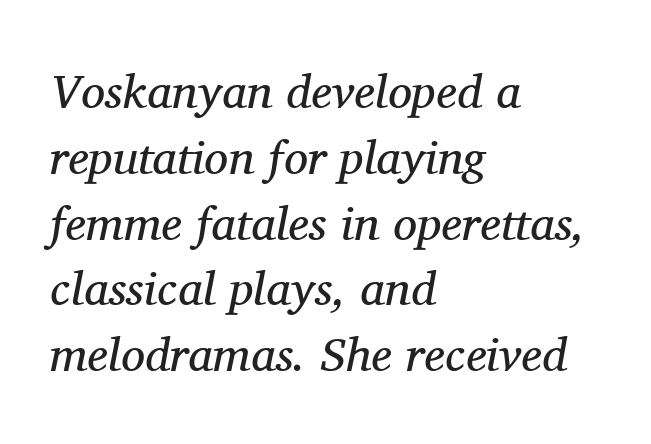
Here the designer chose a conventional face with non-uniform glyph widths. Counters stay open thanks to moderate or lighter strokes. Spacing between characters is what you'd get straight out of the box. Normally led — the rows are evenly, conventionally spaced. The font's italic variant was chosen for this text. Honestly, there is no underline to notice here at all.
